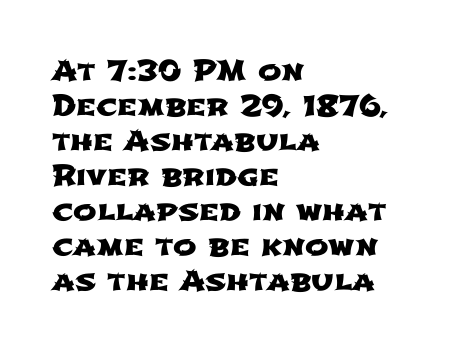
{"serif": "no", "width": "wide", "stroke_contrast": "low", "x_height": "medium", "monospaced": "no", "underline": "no", "align": "left", "line_spacing": "normal", "line_spacing_ratio": 1.25, "letter_spacing": "normal", "letter_spacing_em": 0.0, "glyph_px": 28}
